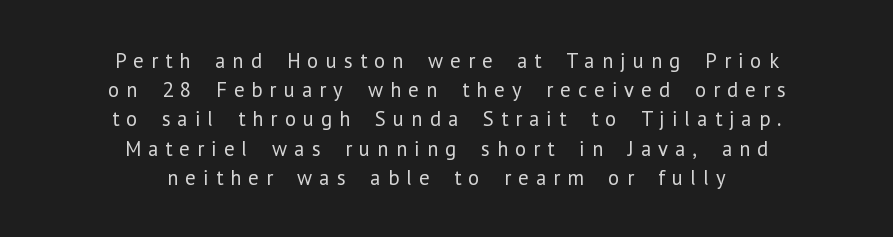
Rule under the text: the space is simply empty. The strokes are not fattened; the text isn't bold. Students, note that the glyphs here are deliberately spaced far apart. Posture: straight, roman, zero tilt. Vertically, the passage feels balanced, rows spaced as you'd expect. Each line is balanced around a shared central axis.
